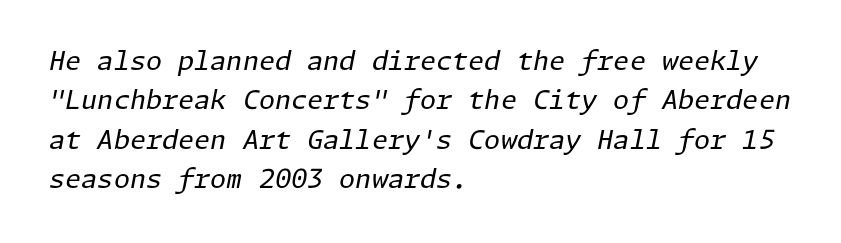
The image shows 26 px text type, italic (leaning right); set left-aligned, normal line spacing (1.51x), normal letter spacing, not underlined.
